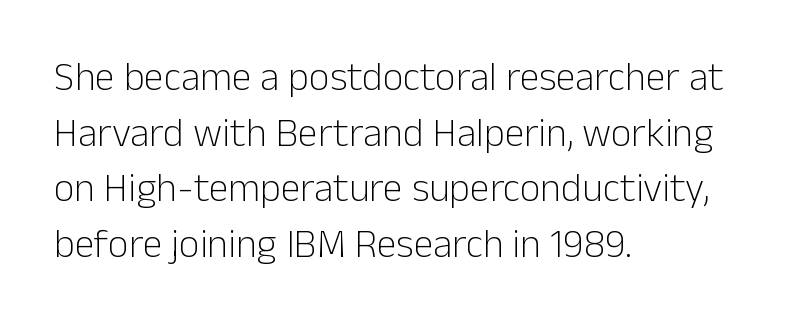
{"serif": "no", "italic": "no", "bold": "no", "weight": "light", "width": "normal", "stroke_contrast": "low", "x_height": "medium", "monospaced": "no", "underline": "no", "align": "left", "line_spacing": "normal", "line_spacing_ratio": 1.39, "letter_spacing": "normal", "letter_spacing_em": 0.0, "glyph_px": 40}
